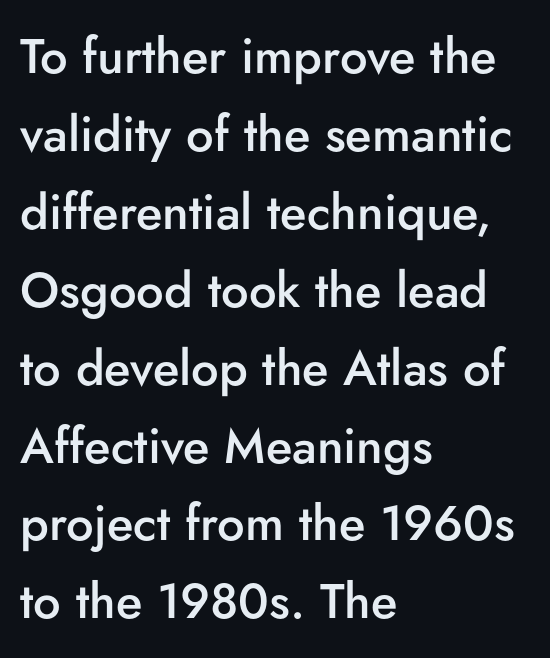
The rendering anchors every line to the left-hand side. The foot of each line stays bare and open. Every stem runs plumb, perpendicular to the baseline. The characters display no serif detailing; their extremities are plain.
